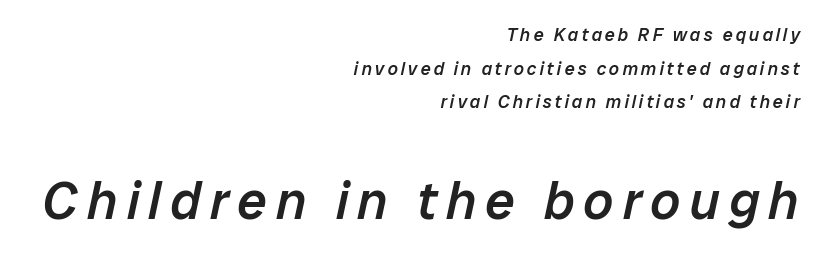
The image shows 53 px semibold type, italic (leaning right); set right-aligned, line spacing 1.87x, not underlined; the second (bottom) block is 2.94x larger; low stroke contrast and a medium x-height.
